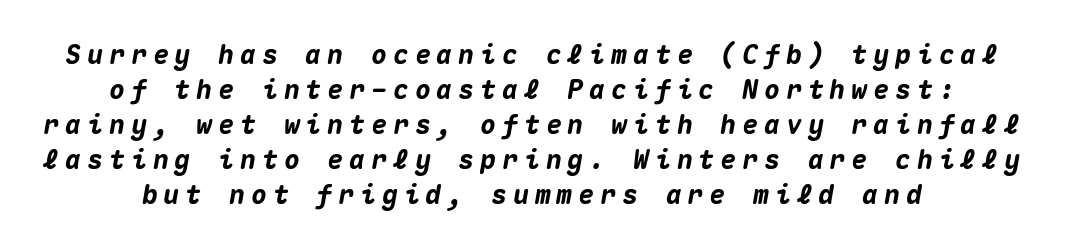
{"italic": "yes", "lean": "right", "slant_degrees": 10, "bold": "yes", "underline": "no", "line_spacing": "normal", "line_spacing_ratio": 1.35, "letter_spacing": "wide", "letter_spacing_em": 0.24, "glyph_px": 26}
